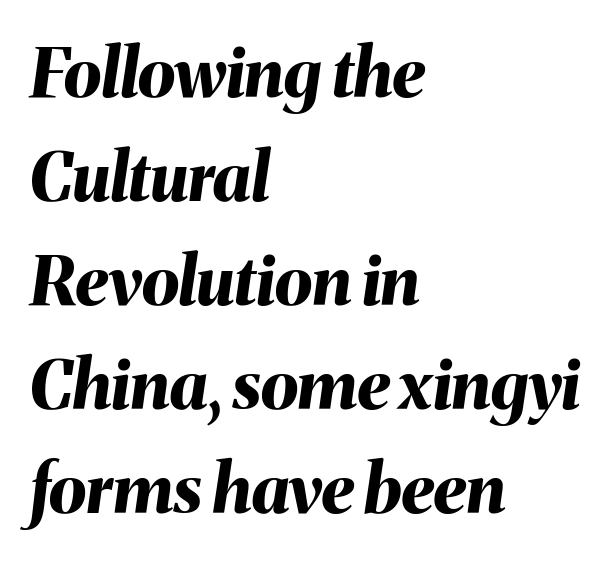
The image shows 68 px bold type, italic (leaning right); set left-aligned, normal line spacing (1.53x), normal letter spacing, not underlined; medium stroke contrast and a medium x-height.
